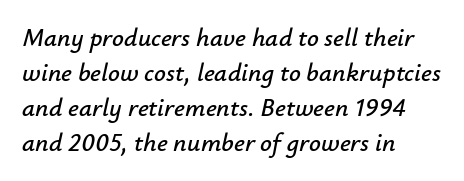
Q: Is the text italic (slanted)? A: Yes, it leans right by about 12 degrees.
Q: Is the text underlined? A: No.
Q: How is the paragraph aligned? A: Left-aligned.
Q: Is the spacing between letters normal or unusually wide? A: Normal.
Q: Is the spacing between lines tight, normal or loose? A: Normal.
